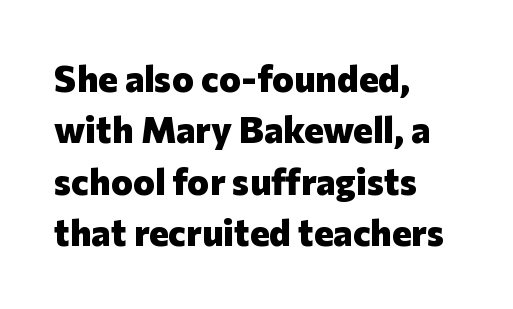
The image shows 37 px heavy sans-serif type, upright; set left-aligned, normal line spacing (1.39x), normal letter spacing, not underlined; low stroke contrast and a medium x-height.
